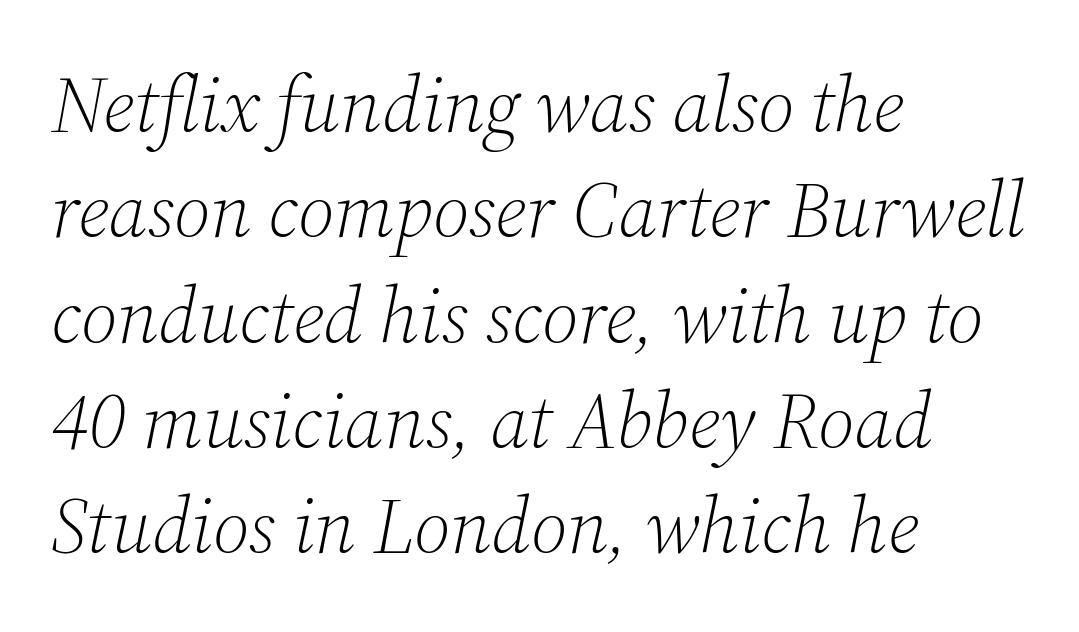
The space between consecutive lines is moderate. Stroke thickness stays within the range of a standard reading face or lighter. Serifs: yes, visible at the terminals of the letterforms. Slant detected: the letters are inclined. The letterforms sit shoulder to shoulder at normal distance. Compared with a centered layout, this one pins lines to the left instead.
